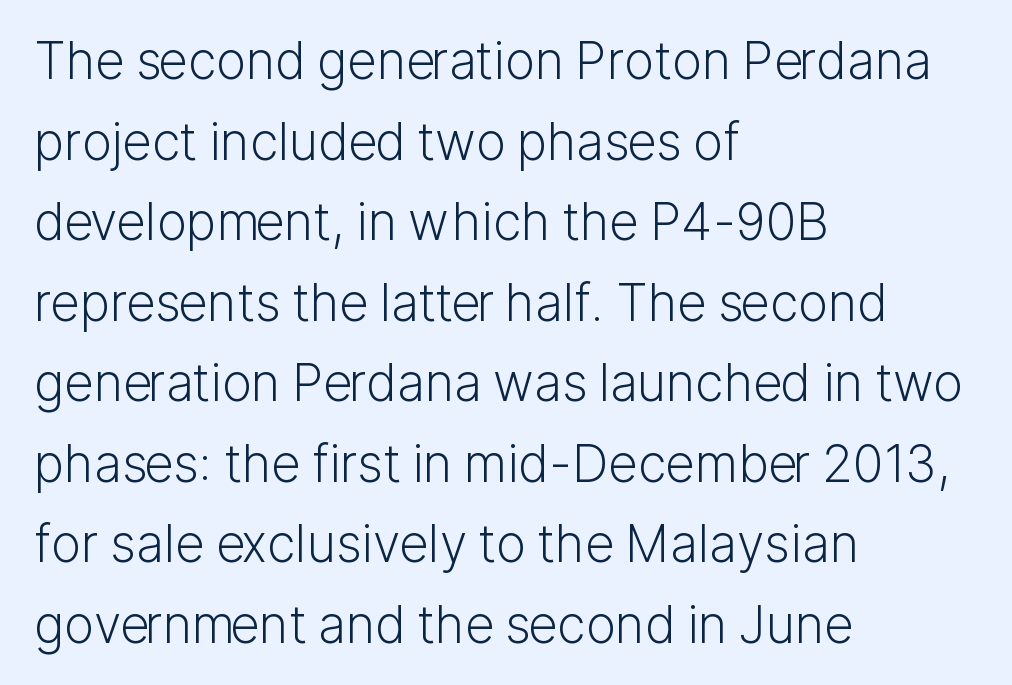
A normal amount of white space separates one row of letters from the next. The strip under each line holds only bare page. What kind of face is this? One without serifs — a sans. Unbolded letterforms with no extra heft.
